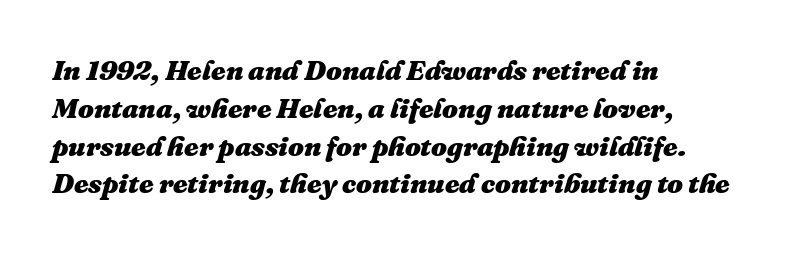
{"italic": "yes", "lean": "right", "slant_degrees": 16, "bold": "yes", "weight": "heavy", "width": "normal", "stroke_contrast": "medium", "x_height": "medium", "monospaced": "no", "underline": "no", "align": "left", "line_spacing": "normal", "line_spacing_ratio": 1.35, "letter_spacing": "normal", "letter_spacing_em": 0.0, "glyph_px": 28}
